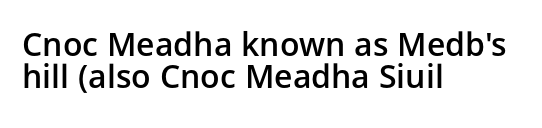
{"serif": "no", "italic": "no", "bold": "semi", "weight": "semibold", "width": "normal", "stroke_contrast": "low", "x_height": "medium", "monospaced": "no", "underline": "no", "align": "left", "line_spacing": "tight", "line_spacing_ratio": 1.01, "letter_spacing": "normal", "letter_spacing_em": 0.0, "glyph_px": 32}
